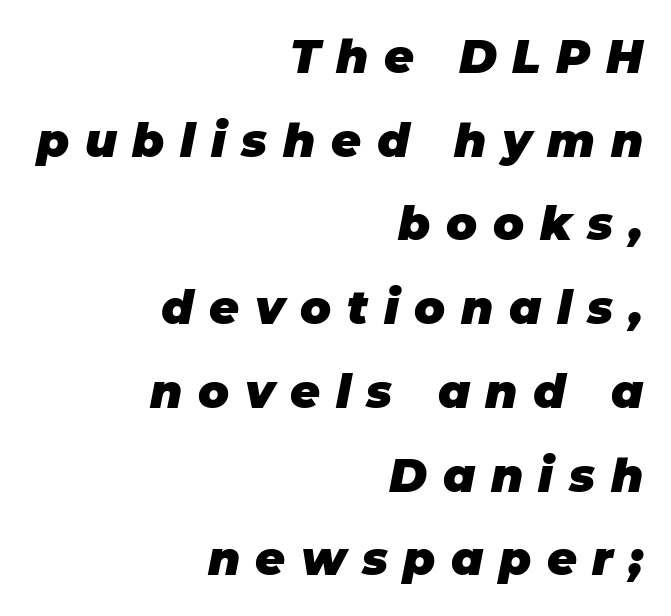
Q: Is the text bold? A: Yes.
Q: Is the text italic (slanted)? A: Yes, it leans right by about 11 degrees.
Q: Is the text underlined? A: No.
Q: How is the paragraph aligned? A: Right-aligned.
Q: Is the spacing between letters normal or unusually wide? A: Unusually wide.
Q: Width (condensed, normal, or wide)? A: Normal.
Q: Stroke contrast? A: Low.
Q: x-height? A: Large.
Q: Monospaced? A: No.
